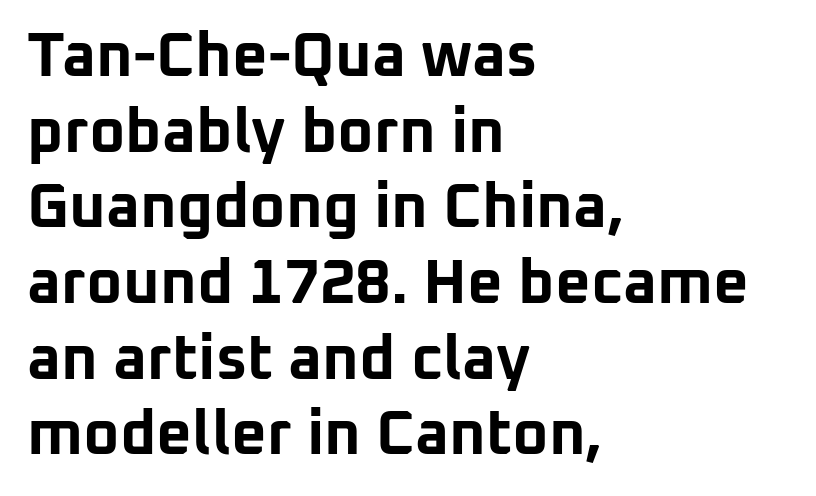
Q: Is the text bold? A: Yes.
Q: Is the text italic (slanted)? A: No, it is upright.
Q: Is the typeface a serif or a sans-serif typeface? A: Sans-serif.
Q: Is the text underlined? A: No.
Q: How is the paragraph aligned? A: Left-aligned.
Q: Is the spacing between letters normal or unusually wide? A: Normal.
Q: Width (condensed, normal, or wide)? A: Normal.
Q: Stroke contrast? A: Low.
Q: x-height? A: Medium.
Q: Monospaced? A: No.
